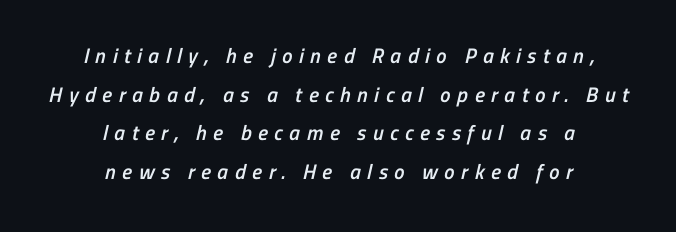
The image shows 21 px text type; set centered, line spacing 1.84x, unusually wide letter spacing (+0.31 em), not underlined.
